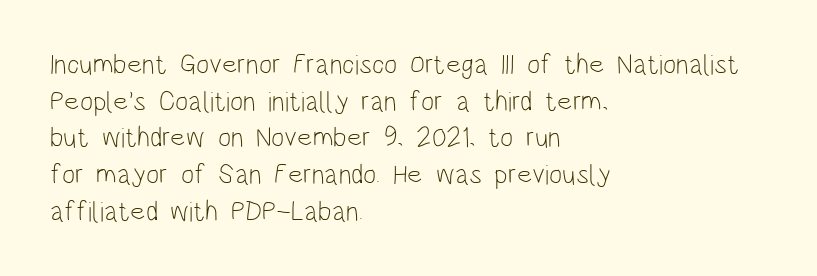
{"serif": "no", "italic": "no", "bold": "no", "weight": "light", "width": "condensed", "stroke_contrast": "low", "x_height": "large", "monospaced": "no", "underline": "no", "align": "left", "line_spacing": "normal", "line_spacing_ratio": 1.31, "letter_spacing": "normal", "letter_spacing_em": 0.0, "glyph_px": 28}
